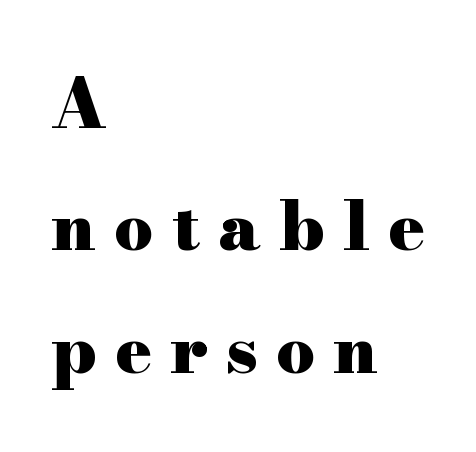
The image shows 68 px heavy, wide serif type, upright; set left-aligned, line spacing 1.8x, unusually wide letter spacing (+0.27 em), not underlined; high stroke contrast and a small x-height.
